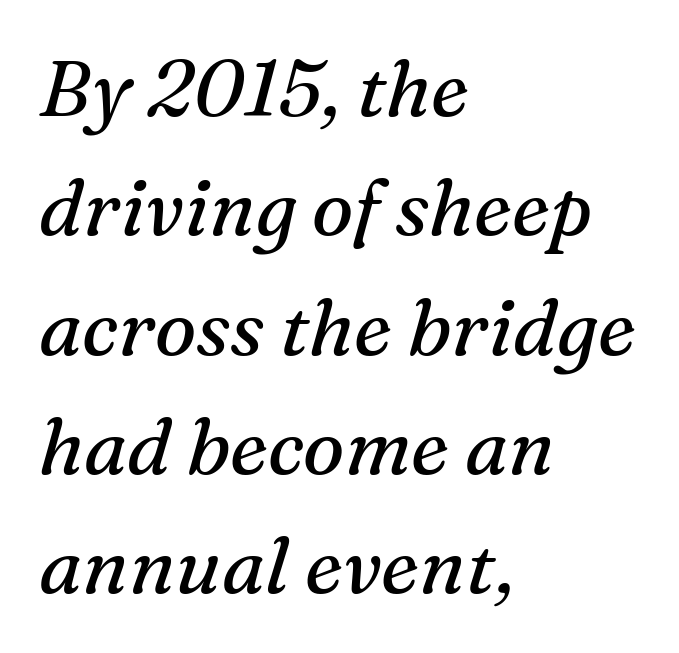
The glyphs are unaccompanied by any horizontal stroke below them. The font's italic variant was chosen for this text. Here the glyphs are tracked normally, forming tight word shapes. Is this a fixed-width face? No — the glyphs have proportional, varying widths. This rendering employs a face with finishing strokes, i.e., a serif. The paragraph shown leans on its left margin.
